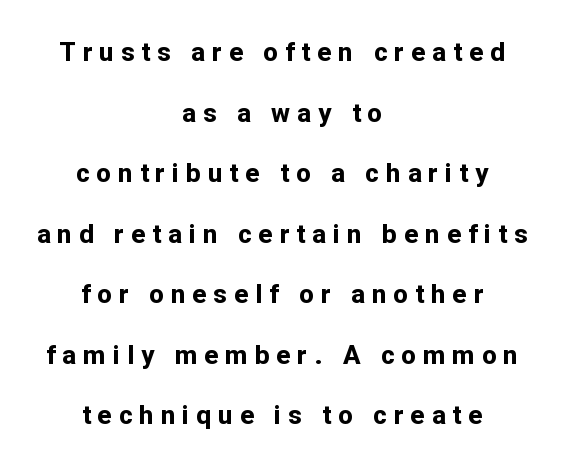
The image shows 26 px bold type, upright; set centered, loose line spacing (2.33x), unusually wide letter spacing (+0.27 em), not underlined.
